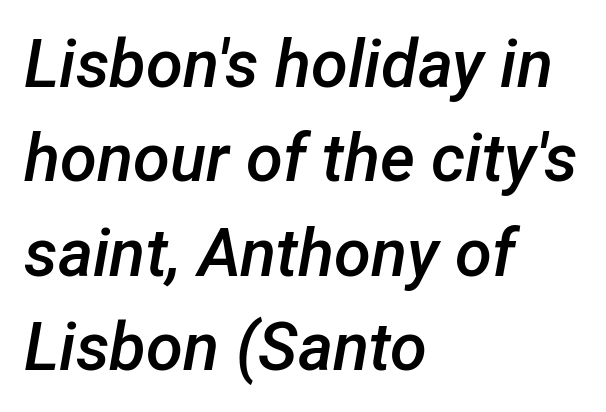
Q: Is the text bold? A: Semi-bold.
Q: Is the text italic (slanted)? A: Yes, it leans right by about 12 degrees.
Q: Is the text underlined? A: No.
Q: How is the paragraph aligned? A: Left-aligned.
Q: Is the spacing between letters normal or unusually wide? A: Normal.
Q: Is the spacing between lines tight, normal or loose? A: Normal.
Q: Width (condensed, normal, or wide)? A: Normal.
Q: Stroke contrast? A: Low.
Q: x-height? A: Medium.
Q: Monospaced? A: No.
